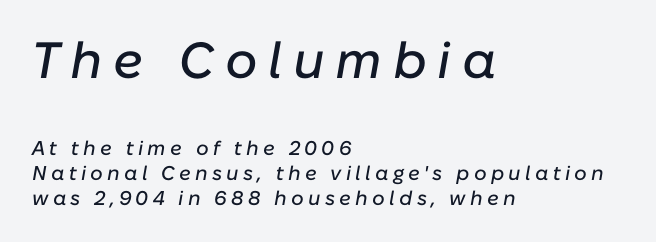
Q: Is the text italic (slanted)? A: Yes, it leans right by about 10 degrees.
Q: Is the text underlined? A: No.
Q: How is the paragraph aligned? A: Left-aligned.
Q: Is the spacing between letters normal or unusually wide? A: Unusually wide.
Q: Is the spacing between lines tight, normal or loose? A: Normal.
Q: Which block of text is set in a larger size, the first (top) or the second (bottom)? A: The first (top) one.
Q: Width (condensed, normal, or wide)? A: Normal.
Q: Stroke contrast? A: Low.
Q: x-height? A: Medium.
Q: Monospaced? A: No.
